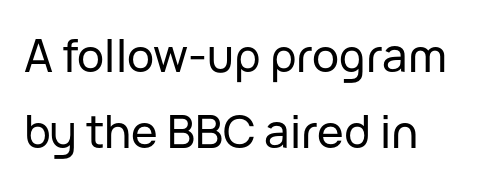
Q: Is the text italic (slanted)? A: No, it is upright.
Q: Is the typeface a serif or a sans-serif typeface? A: Sans-serif.
Q: Is the text underlined? A: No.
Q: How is the paragraph aligned? A: Left-aligned.
Q: Is the spacing between letters normal or unusually wide? A: Normal.
Q: Is the spacing between lines tight, normal or loose? A: Normal.
Q: Width (condensed, normal, or wide)? A: Normal.
Q: Stroke contrast? A: Low.
Q: x-height? A: Medium.
Q: Monospaced? A: No.
